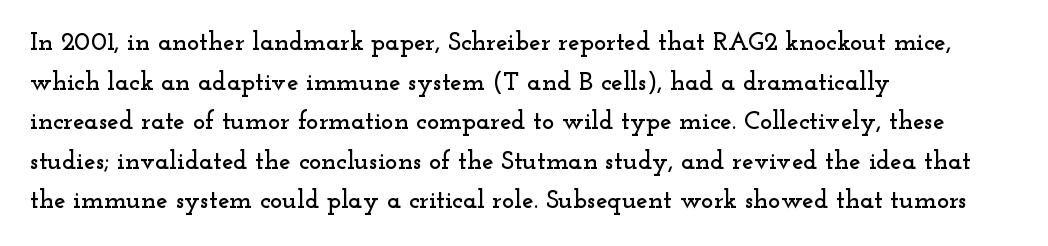
The image shows 26 px text type, upright; set left-aligned, normal line spacing (1.52x), normal letter spacing, not underlined.
